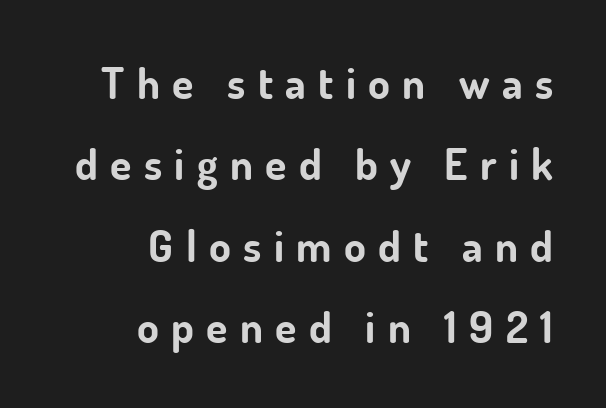
The image shows 44 px bold sans-serif type, upright; set right-aligned, line spacing 1.85x, unusually wide letter spacing (+0.28 em), not underlined; low stroke contrast and a small x-height.
